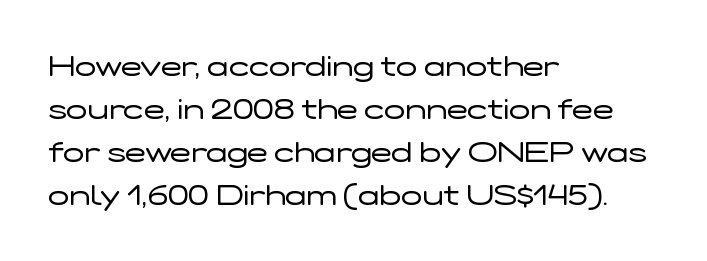
The image shows 28 px regular-weight, wide sans-serif type, upright; set left-aligned, normal line spacing (1.54x), normal letter spacing, not underlined; low stroke contrast and a medium x-height.
